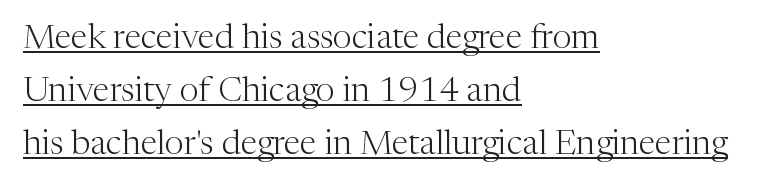
Notice how the passage keeps a crisp vertical edge on the left only. The face used here is seriffed, in the tradition of book romans. Inter-character spacing is left at the font's built-in metrics. Tall strokes in this sample are plumb rather than angled. Nothing heavy about these letters — not bold at all.
